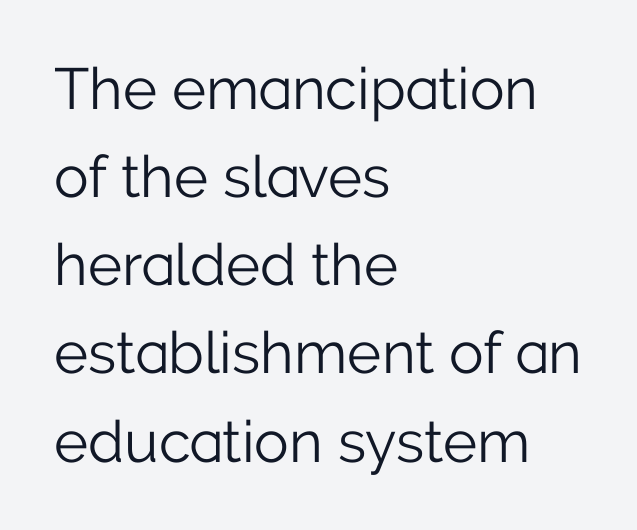
Q: Is the text bold? A: No.
Q: Is the text italic (slanted)? A: No, it is upright.
Q: Is the typeface a serif or a sans-serif typeface? A: Sans-serif.
Q: Is the text underlined? A: No.
Q: How is the paragraph aligned? A: Left-aligned.
Q: Is the spacing between letters normal or unusually wide? A: Normal.
Q: Is the spacing between lines tight, normal or loose? A: Normal.
Q: Width (condensed, normal, or wide)? A: Normal.
Q: Stroke contrast? A: Low.
Q: x-height? A: Medium.
Q: Monospaced? A: No.
